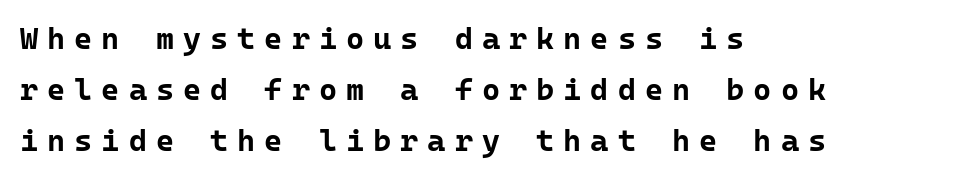
Q: Is the text bold? A: Yes.
Q: Is the text italic (slanted)? A: No, it is upright.
Q: Is the typeface a serif or a sans-serif typeface? A: Sans-serif.
Q: Is the text underlined? A: No.
Q: How is the paragraph aligned? A: Left-aligned.
Q: Is the spacing between letters normal or unusually wide? A: Unusually wide.
Q: Is the spacing between lines tight, normal or loose? A: Normal.
Q: Width (condensed, normal, or wide)? A: Normal.
Q: Stroke contrast? A: Low.
Q: x-height? A: Medium.
Q: Monospaced? A: Yes.
